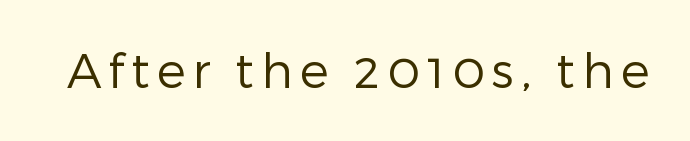
Do the letters lean? They stand straight. Classification — sans serif. The strokes are not fattened; the text isn't bold. Think of a printed novel: that variable character pitch is what you see here. Plain, unruled lines of type.
